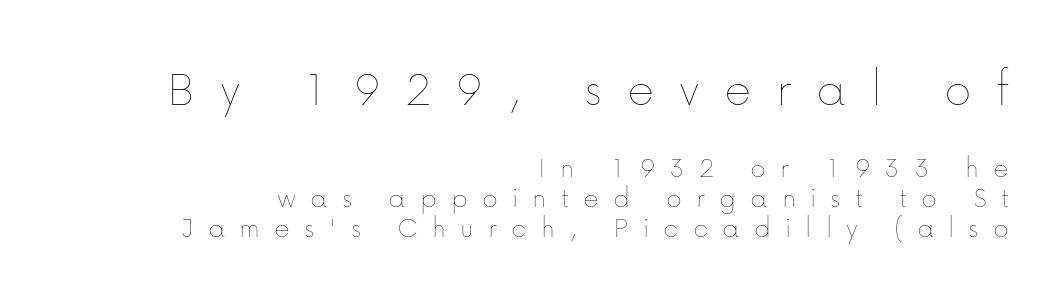
Q: Is the text bold? A: No.
Q: Is the text italic (slanted)? A: No, it is upright.
Q: Is the text underlined? A: No.
Q: How is the paragraph aligned? A: Right-aligned.
Q: Is the spacing between letters normal or unusually wide? A: Unusually wide.
Q: Is the spacing between lines tight, normal or loose? A: Tight.
Q: Which block of text is set in a larger size, the first (top) or the second (bottom)? A: The first (top) one.
Q: Width (condensed, normal, or wide)? A: Normal.
Q: Stroke contrast? A: Low.
Q: x-height? A: Medium.
Q: Monospaced? A: No.
